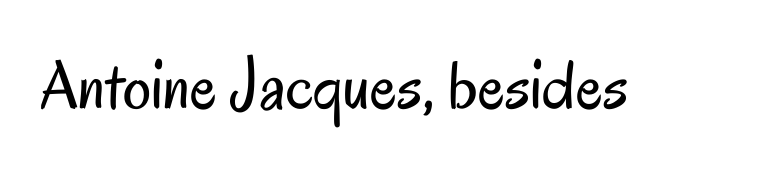
Q: Is the text bold? A: No.
Q: Is the text italic (slanted)? A: No, it is upright.
Q: Is the typeface a serif or a sans-serif typeface? A: Sans-serif.
Q: Is the text underlined? A: No.
Q: Is the spacing between letters normal or unusually wide? A: Normal.
Q: Width (condensed, normal, or wide)? A: Condensed.
Q: Stroke contrast? A: Low.
Q: x-height? A: Small.
Q: Monospaced? A: No.
